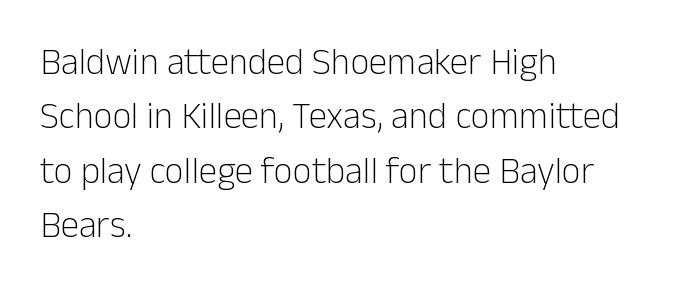
{"serif": "no", "italic": "no", "bold": "no", "weight": "light", "width": "normal", "stroke_contrast": "low", "x_height": "medium", "monospaced": "no", "underline": "no", "align": "left", "line_spacing": "normal", "line_spacing_ratio": 1.47, "letter_spacing": "normal", "letter_spacing_em": 0.0, "glyph_px": 37}
